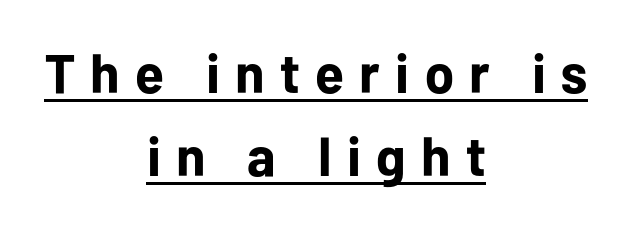
Compared with typical body copy, the letter spacing here is much looser. Both edges are ragged and mirror each other, which tells us the setting is centered. The sample's only ornament is a line tracing under the words. Regular leading. Regarding serifs, this sample does without them.
